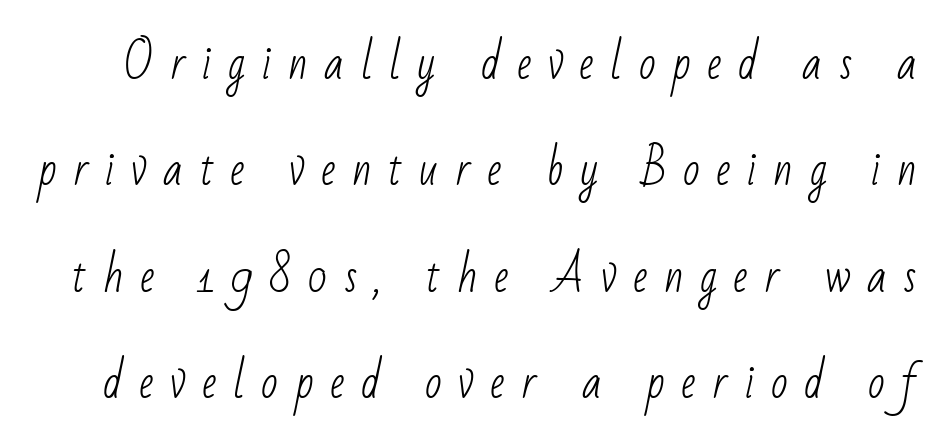
{"serif": "no", "bold": "no", "weight": "light", "width": "condensed", "stroke_contrast": "low", "x_height": "small", "monospaced": "no", "underline": "no", "line_spacing": "loose", "line_spacing_ratio": 2.42, "letter_spacing": "wide", "letter_spacing_em": 0.38, "glyph_px": 44}
